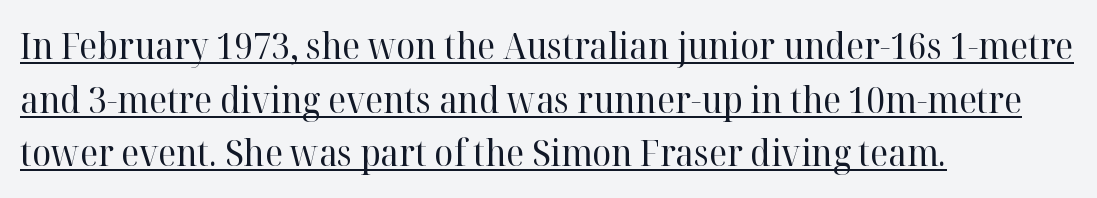
The image shows 36 px regular-weight serif type, upright; set left-aligned, normal line spacing (1.49x), normal letter spacing, underlined; high stroke contrast and a medium x-height.
